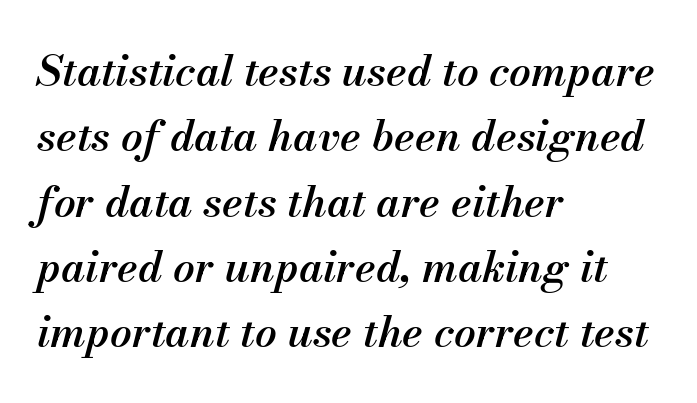
The image shows 43 px semibold type, italic (leaning right); set left-aligned, normal line spacing (1.52x), normal letter spacing, not underlined; medium stroke contrast and a small x-height.
